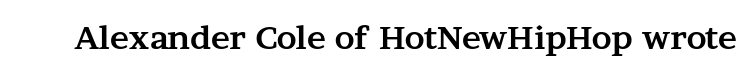
Q: Is the text bold? A: Yes.
Q: Is the text italic (slanted)? A: No, it is upright.
Q: Is the typeface a serif or a sans-serif typeface? A: Serif.
Q: Is the text underlined? A: No.
Q: Is the spacing between letters normal or unusually wide? A: Normal.
Q: Width (condensed, normal, or wide)? A: Wide.
Q: Stroke contrast? A: Medium.
Q: x-height? A: Medium.
Q: Monospaced? A: No.
